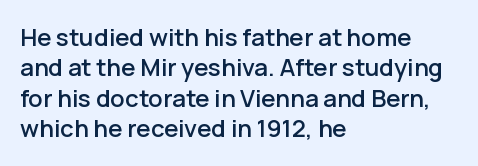
Q: Is the text italic (slanted)? A: No, it is upright.
Q: Is the text underlined? A: No.
Q: How is the paragraph aligned? A: Left-aligned.
Q: Is the spacing between letters normal or unusually wide? A: Normal.
Q: Is the spacing between lines tight, normal or loose? A: Normal.
